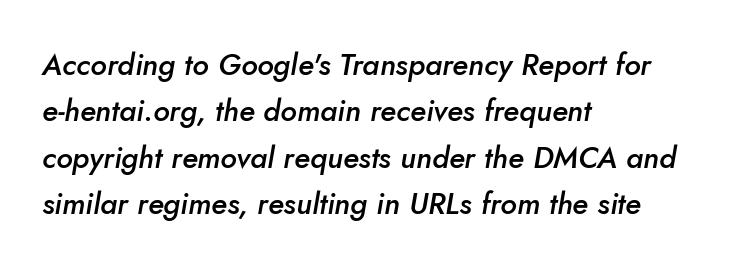
The image shows 30 px semibold type, italic (leaning right); set left-aligned, normal line spacing (1.55x), normal letter spacing, not underlined; low stroke contrast and a small x-height.
